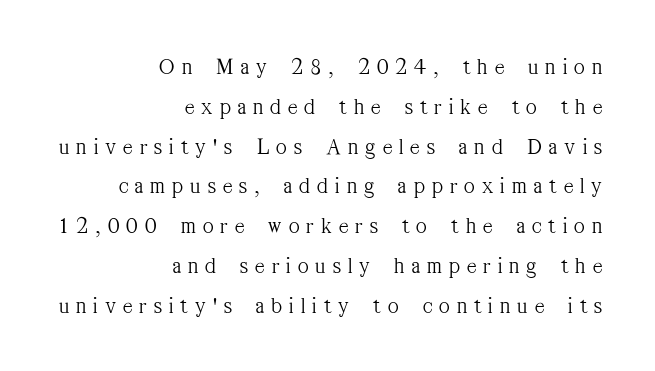
The image shows 23 px text type, upright; set right-aligned, line spacing 1.73x, unusually wide letter spacing (+0.31 em), not underlined.
